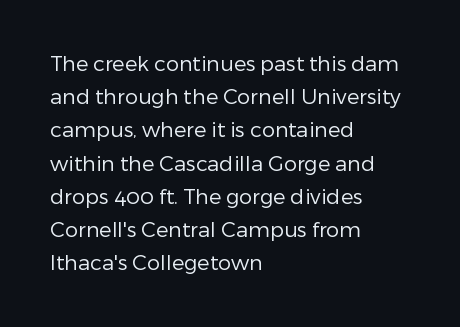
Q: Is the text bold? A: No.
Q: Is the text italic (slanted)? A: No, it is upright.
Q: Is the text underlined? A: No.
Q: How is the paragraph aligned? A: Left-aligned.
Q: Is the spacing between letters normal or unusually wide? A: Normal.
Q: Is the spacing between lines tight, normal or loose? A: Normal.
